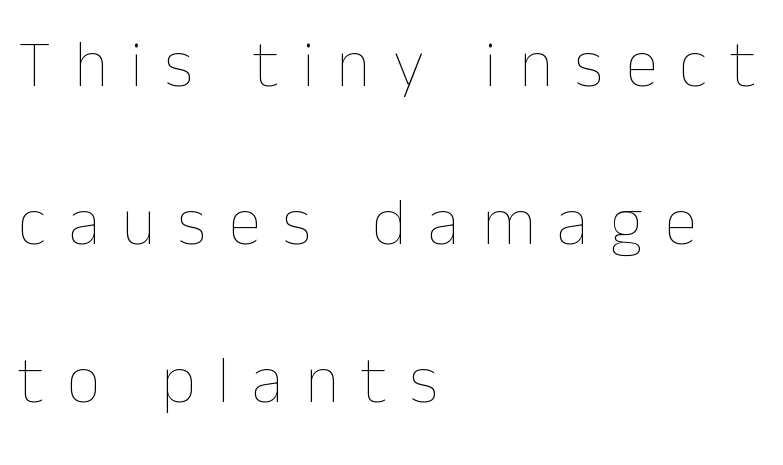
The letters are spread apart with noticeably loose tracking. This sample is left-justified, so line endings fall wherever the words run out. Anything drawn beneath the words? Only blank space. Character widths vary here, with narrow letters taking less room than wide ones. Weight: in the light-to-regular range. A typesetter would call this leading open, well beyond the default.
